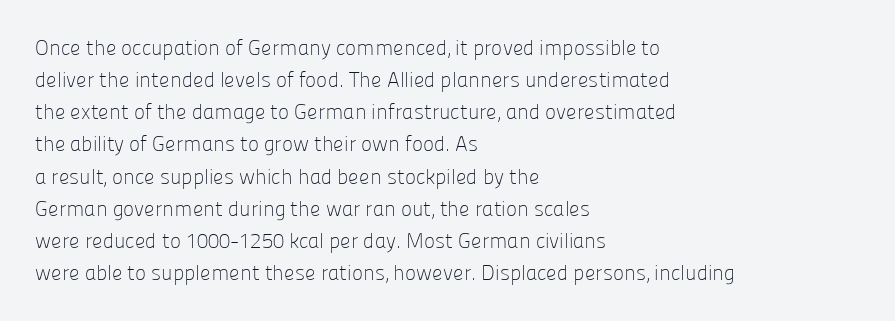
Q: Is the text bold? A: No.
Q: Is the text italic (slanted)? A: No, it is upright.
Q: Is the text underlined? A: No.
Q: How is the paragraph aligned? A: Left-aligned.
Q: Is the spacing between letters normal or unusually wide? A: Normal.
Q: Is the spacing between lines tight, normal or loose? A: Normal.
